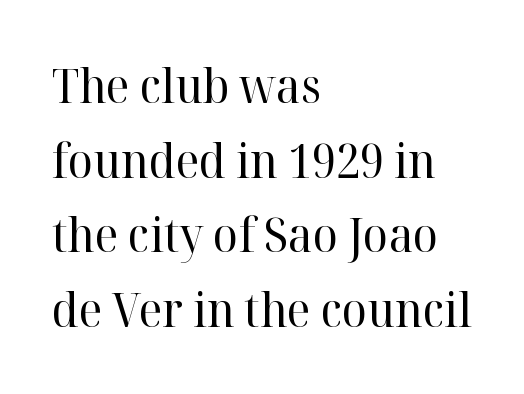
Line spacing here is normal. Compared with a centered layout, this one pins lines to the left instead. A quiet, ordinary-to-light weight characterises the typeface. A typesetter would call this zero additional tracking. Plain, unruled lines of type.
